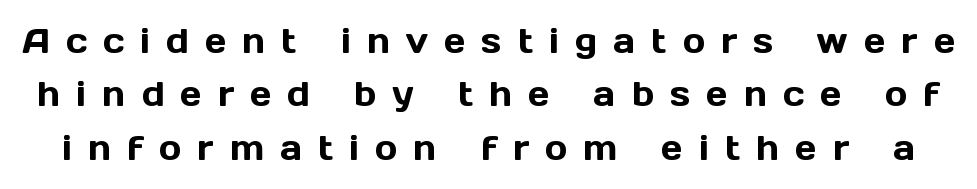
Horizontal bands of white between lines are of average thickness. There is plenty of visible air inserted between adjacent glyphs. Posture: vertical. The face used here is proportionally spaced, like ordinary book or web type. The passage shown is typeset with a sans-serif family.
